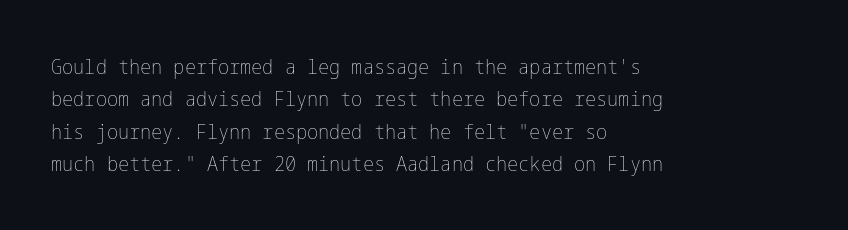
{"italic": "no", "bold": "no", "underline": "no", "align": "left", "line_spacing": "normal", "line_spacing_ratio": 1.54, "letter_spacing": "normal", "letter_spacing_em": 0.0, "glyph_px": 21}
